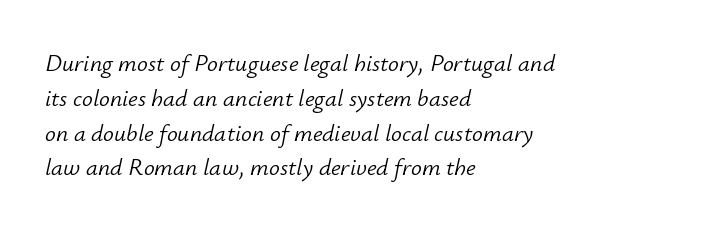
{"italic": "yes", "lean": "right", "slant_degrees": 12, "bold": "no", "underline": "no", "align": "left", "line_spacing": "normal", "line_spacing_ratio": 1.45, "letter_spacing": "normal", "letter_spacing_em": 0.0, "glyph_px": 24}
